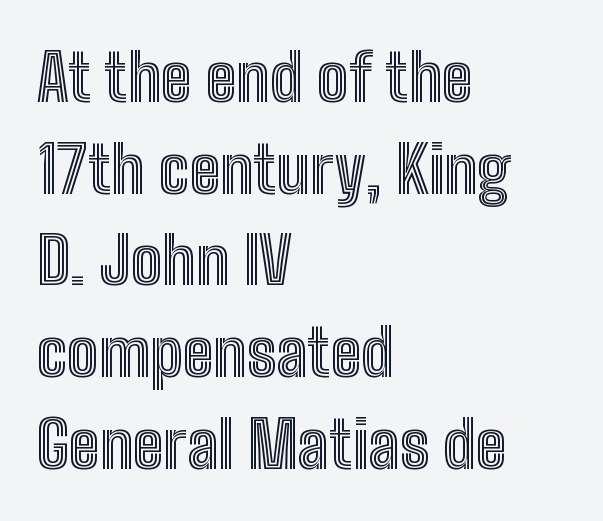
Q: Is the text italic (slanted)? A: No, it is upright.
Q: Is the text underlined? A: No.
Q: How is the paragraph aligned? A: Left-aligned.
Q: Is the spacing between letters normal or unusually wide? A: Normal.
Q: Is the spacing between lines tight, normal or loose? A: Normal.
Q: Width (condensed, normal, or wide)? A: Condensed.
Q: x-height? A: Medium.
Q: Monospaced? A: No.
